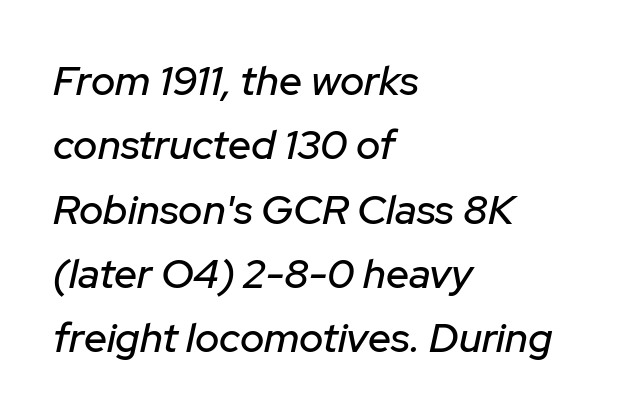
Q: Is the text italic (slanted)? A: Yes, it leans right by about 12 degrees.
Q: Is the text underlined? A: No.
Q: How is the paragraph aligned? A: Left-aligned.
Q: Is the spacing between letters normal or unusually wide? A: Normal.
Q: Is the spacing between lines tight, normal or loose? A: Normal.
Q: Width (condensed, normal, or wide)? A: Normal.
Q: Stroke contrast? A: Low.
Q: x-height? A: Medium.
Q: Monospaced? A: No.
